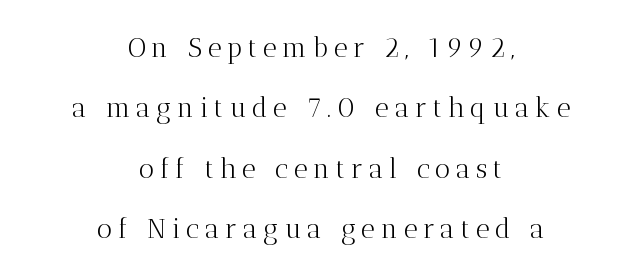
{"italic": "no", "bold": "no", "underline": "no", "align": "center", "line_spacing": "loose", "line_spacing_ratio": 2.24, "letter_spacing": "wide", "letter_spacing_em": 0.21, "glyph_px": 27}
